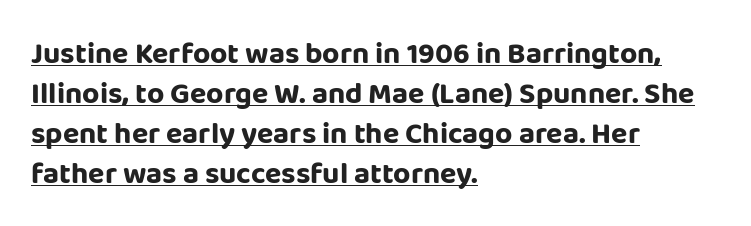
The image shows 30 px bold sans-serif type, upright; set left-aligned, normal line spacing (1.33x), normal letter spacing, underlined; low stroke contrast and a large x-height.
